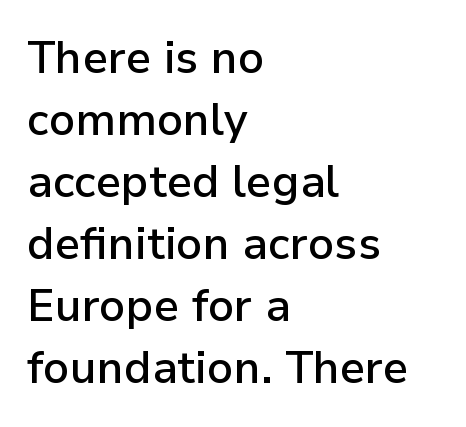
Q: Is the text bold? A: Semi-bold.
Q: Is the text italic (slanted)? A: No, it is upright.
Q: Is the typeface a serif or a sans-serif typeface? A: Sans-serif.
Q: Is the text underlined? A: No.
Q: How is the paragraph aligned? A: Left-aligned.
Q: Is the spacing between letters normal or unusually wide? A: Normal.
Q: Is the spacing between lines tight, normal or loose? A: Normal.
Q: Width (condensed, normal, or wide)? A: Normal.
Q: Stroke contrast? A: Low.
Q: x-height? A: Medium.
Q: Monospaced? A: No.
